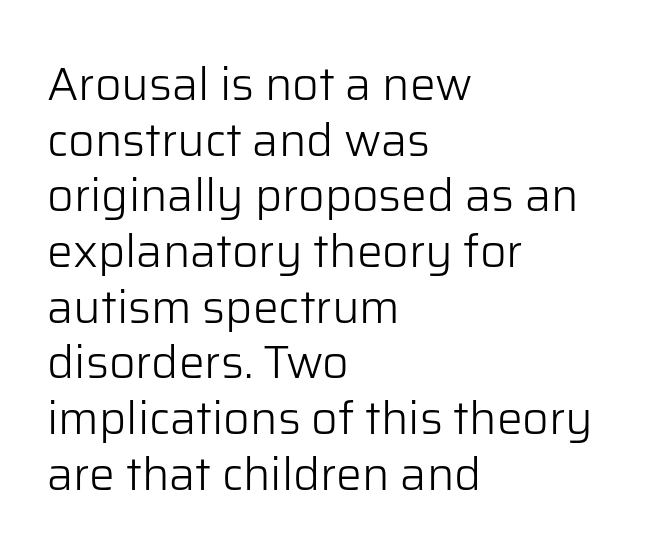
Beneath every word, the page is bare. Heaviness? Minimal to ordinary, like unemphasized prose. Line starts are locked; line ends wander. Here the glyphs are tracked normally, forming tight word shapes.
